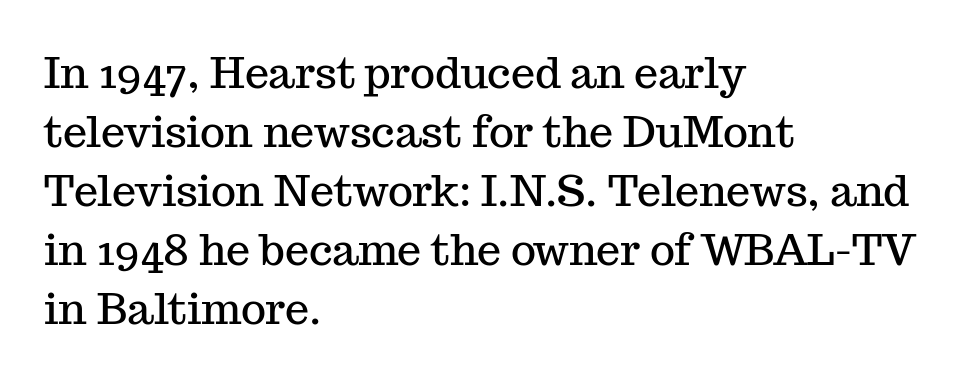
The image shows 43 px serif type, upright; set left-aligned, normal line spacing (1.37x), normal letter spacing, not underlined; medium stroke contrast and a medium x-height.
